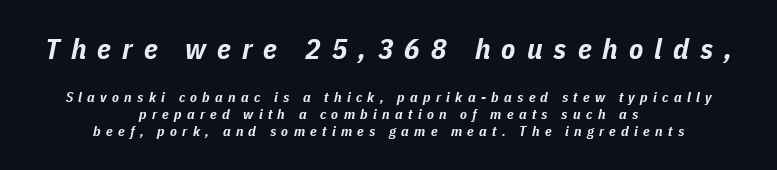
{"italic": "yes", "lean": "right", "slant_degrees": 11, "bold": "yes", "weight": "bold", "width": "condensed", "stroke_contrast": "low", "x_height": "medium", "monospaced": "no", "underline": "no", "align": "center", "line_spacing_ratio": 1.21, "letter_spacing": "wide", "letter_spacing_em": 0.38, "larger_block": "first", "size_ratio": 2.07, "glyph_px": 29}
